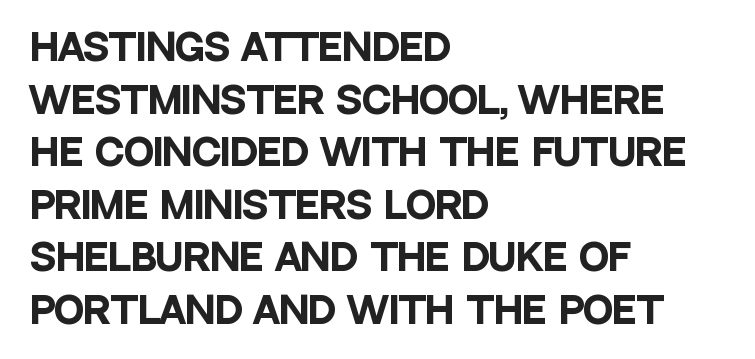
Caption: multi-line text, flush left, ragged right. What kind of face is this? One without serifs — a sans. Successive baselines arrive at the customary interval. Typographic density is high because the face is bold. The face used here is proportionally spaced, like ordinary book or web type. The typography opts for an upright posture over an oblique one.
